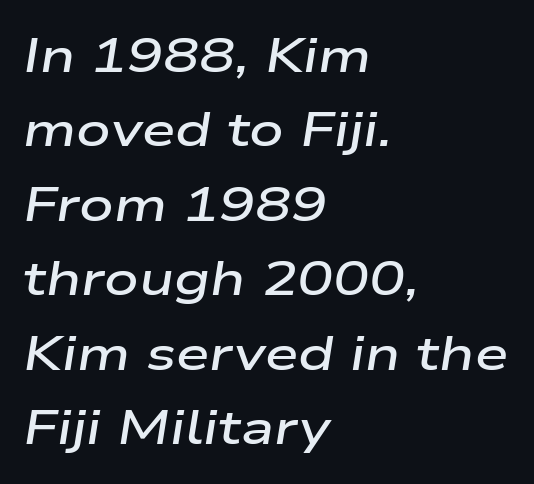
Q: Is the text bold? A: Semi-bold.
Q: Is the text italic (slanted)? A: Yes, it leans right by about 9 degrees.
Q: Is the text underlined? A: No.
Q: How is the paragraph aligned? A: Left-aligned.
Q: Is the spacing between letters normal or unusually wide? A: Normal.
Q: Is the spacing between lines tight, normal or loose? A: Normal.
Q: Width (condensed, normal, or wide)? A: Wide.
Q: Stroke contrast? A: Low.
Q: x-height? A: Medium.
Q: Monospaced? A: No.
